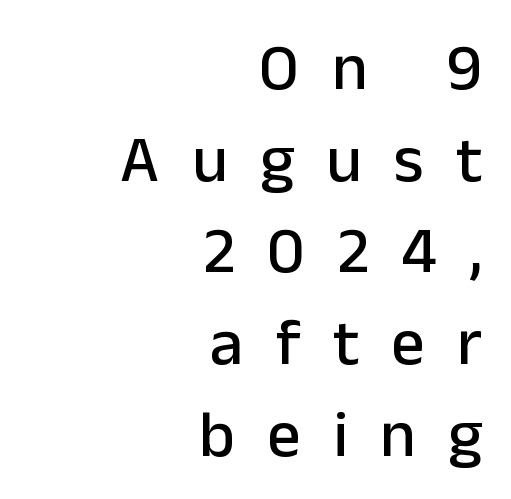
{"serif": "no", "italic": "no", "width": "normal", "stroke_contrast": "low", "x_height": "medium", "monospaced": "no", "underline": "no", "align": "right", "line_spacing": "normal", "line_spacing_ratio": 1.39, "letter_spacing": "wide", "letter_spacing_em": 0.49, "glyph_px": 66}
